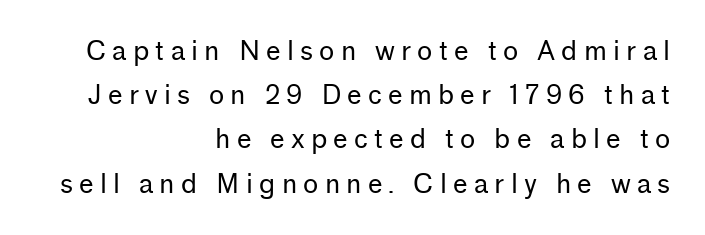
The image shows 26 px text type, upright; set right-aligned, normal line spacing (1.7x), unusually wide letter spacing (+0.24 em), not underlined.
